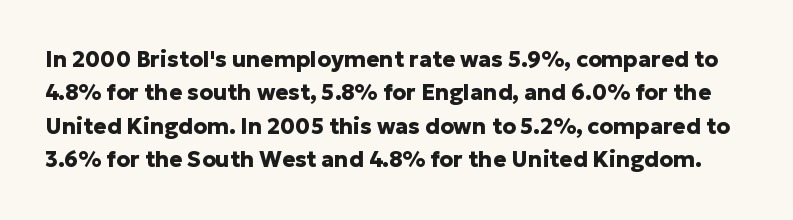
The image shows 22 px bold type, upright; set normal line spacing (1.52x), normal letter spacing, not underlined.
